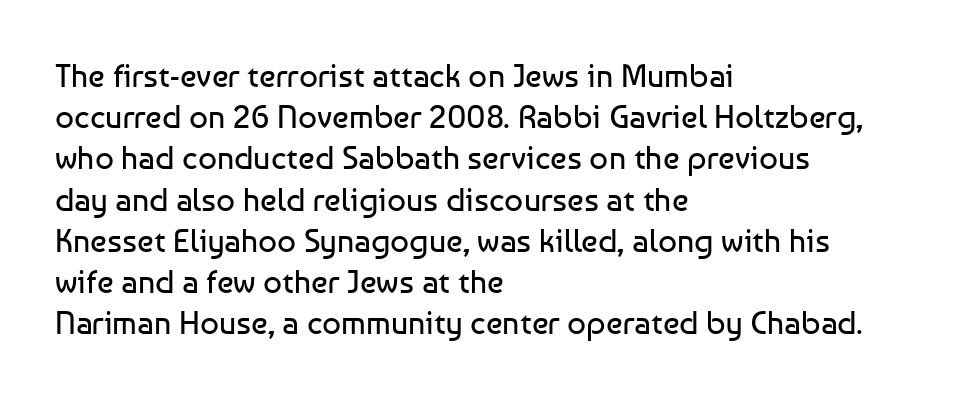
Type style note: lacks serifs. Honestly, the row spacing looks completely unremarkable. The face looks like a standard text weight, possibly lighter. The letters advance in unequal steps, a hallmark of proportional type.
